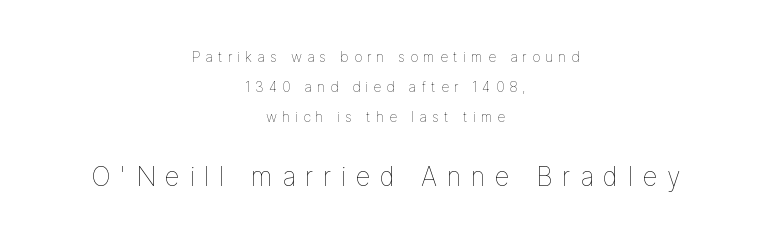
Descender tails drop into unmarked territory. A centered setting, common on invitations and titles, is used for this passage. The face used here is rendered with a markedly widened letterfit. Notice how the stems are strictly vertical — no italics here. The designer dialed line spacing up above the default.
